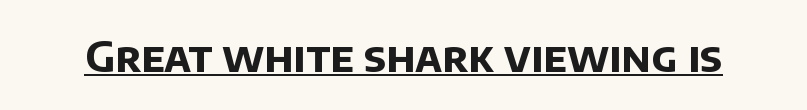
Inter-character spacing is left at the font's built-in metrics. Students, observe the line beneath the letters — that is underlining. The face used here is a sans, in the tradition of grotesques and geometrics. Note the varied advance widths — an 'i' is clearly narrower than an 'm'. The characters look thick and weighty, a clear bold.
